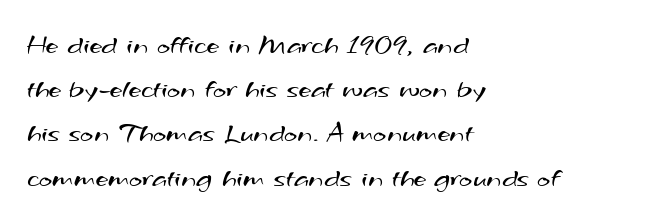
The image shows 28 px regular-weight, wide sans-serif type; set left-aligned, normal line spacing (1.58x), normal letter spacing, not underlined; medium stroke contrast and a small x-height.
